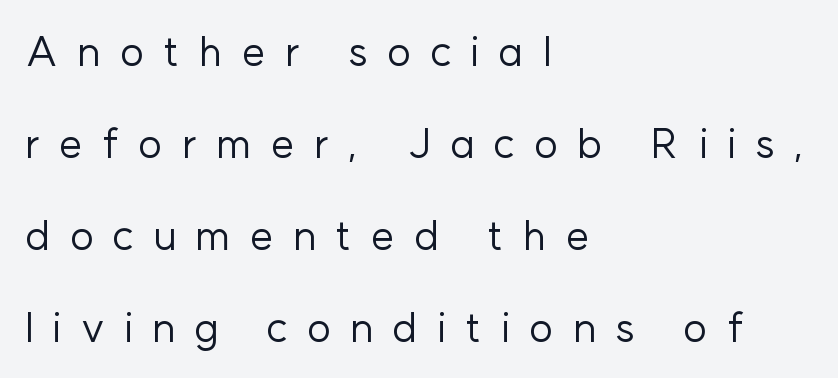
The image shows 41 px regular-weight sans-serif type, upright; set left-aligned, loose line spacing (2.24x), unusually wide letter spacing (+0.47 em), not underlined; low stroke contrast and a medium x-height.
